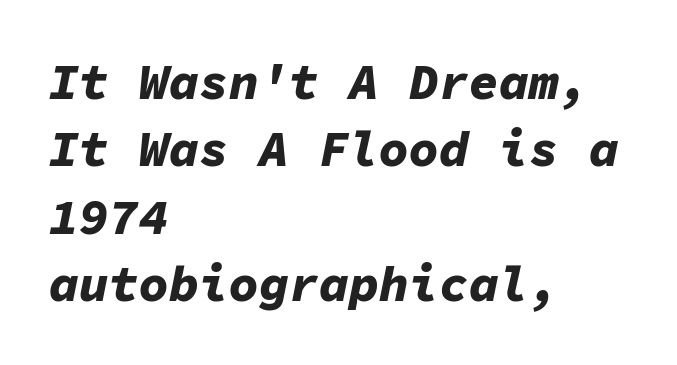
{"italic": "yes", "lean": "right", "slant_degrees": 11, "bold": "yes", "weight": "bold", "width": "normal", "stroke_contrast": "low", "x_height": "medium", "monospaced": "yes", "underline": "no", "align": "left", "line_spacing": "normal", "line_spacing_ratio": 1.35, "letter_spacing": "normal", "letter_spacing_em": 0.0, "glyph_px": 50}
